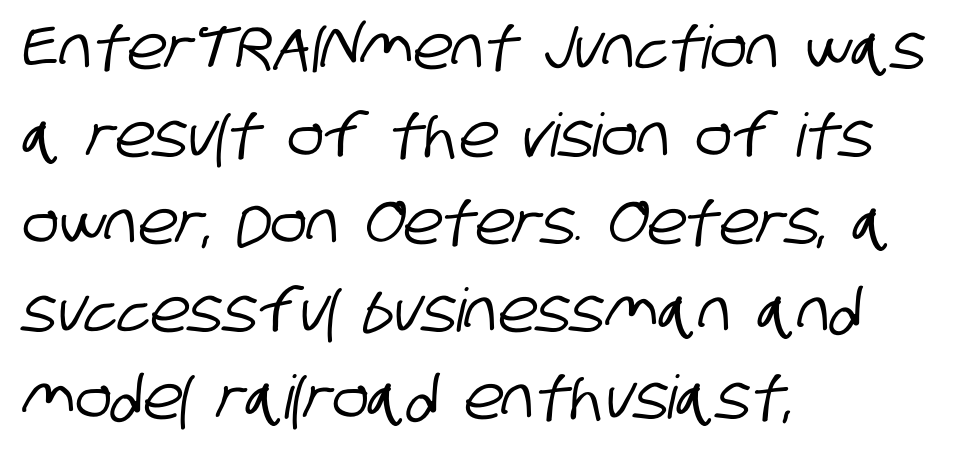
{"serif": "no", "width": "condensed", "stroke_contrast": "low", "x_height": "large", "monospaced": "no", "underline": "no", "align": "left", "line_spacing": "normal", "line_spacing_ratio": 1.46, "letter_spacing": "normal", "letter_spacing_em": 0.0, "glyph_px": 60}
